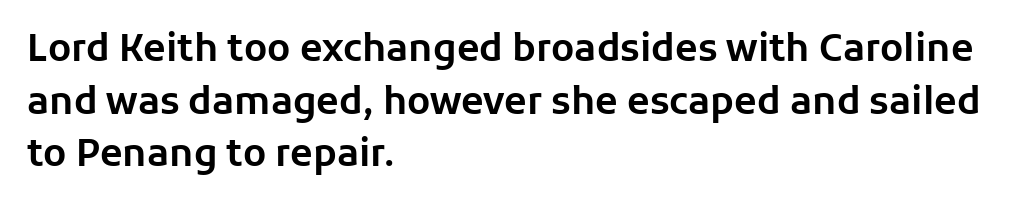
{"serif": "no", "italic": "no", "width": "normal", "stroke_contrast": "low", "x_height": "medium", "monospaced": "no", "underline": "no", "align": "left", "line_spacing": "normal", "line_spacing_ratio": 1.42, "letter_spacing": "normal", "letter_spacing_em": 0.0, "glyph_px": 37}
